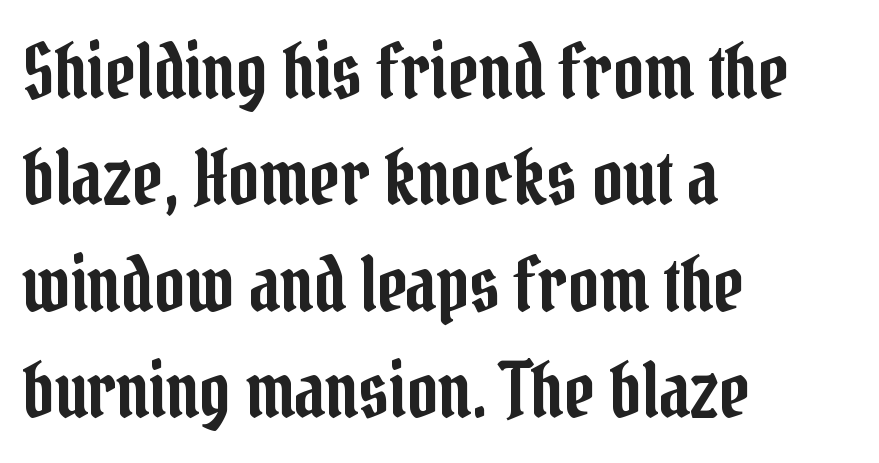
{"serif": "yes", "italic": "no", "width": "condensed", "stroke_contrast": "low", "x_height": "medium", "monospaced": "no", "underline": "no", "align": "left", "line_spacing": "normal", "line_spacing_ratio": 1.4, "letter_spacing": "normal", "letter_spacing_em": 0.0, "glyph_px": 76}
